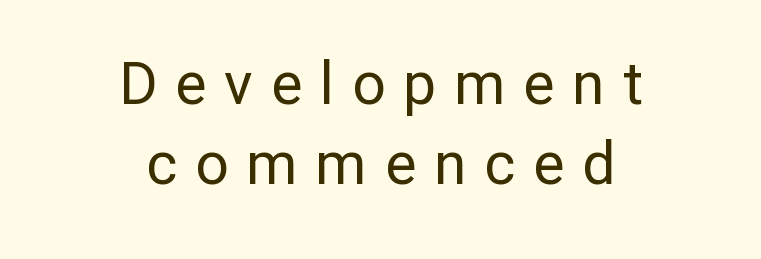
Q: Is the text bold? A: No.
Q: Is the text italic (slanted)? A: No, it is upright.
Q: Is the typeface a serif or a sans-serif typeface? A: Sans-serif.
Q: Is the text underlined? A: No.
Q: How is the paragraph aligned? A: Centered.
Q: Is the spacing between letters normal or unusually wide? A: Unusually wide.
Q: Is the spacing between lines tight, normal or loose? A: Normal.
Q: Width (condensed, normal, or wide)? A: Normal.
Q: Stroke contrast? A: Low.
Q: x-height? A: Medium.
Q: Monospaced? A: No.
